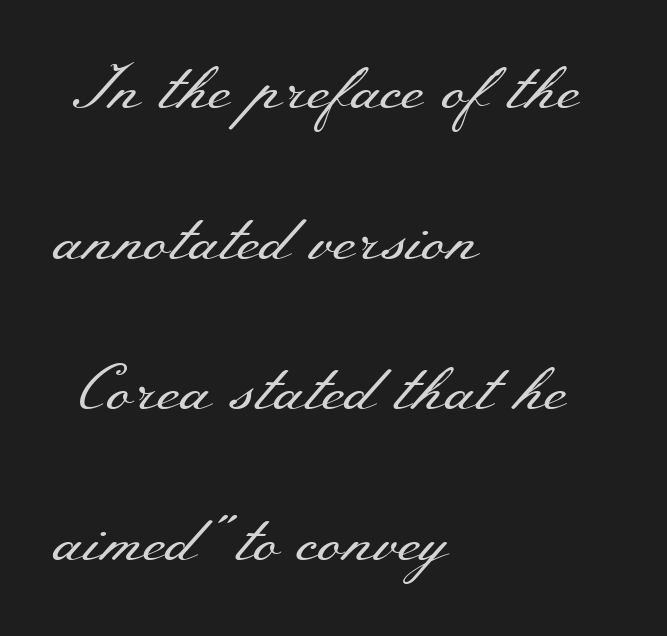
Bold? No — there's no thickening of the strokes. You can tell from the footed stems that serif type was used. Each new line begins a long way beneath the previous one. The line texture is even and compact thanks to regular tracking. A typesetter would call this proportional, since set widths differ per character.
